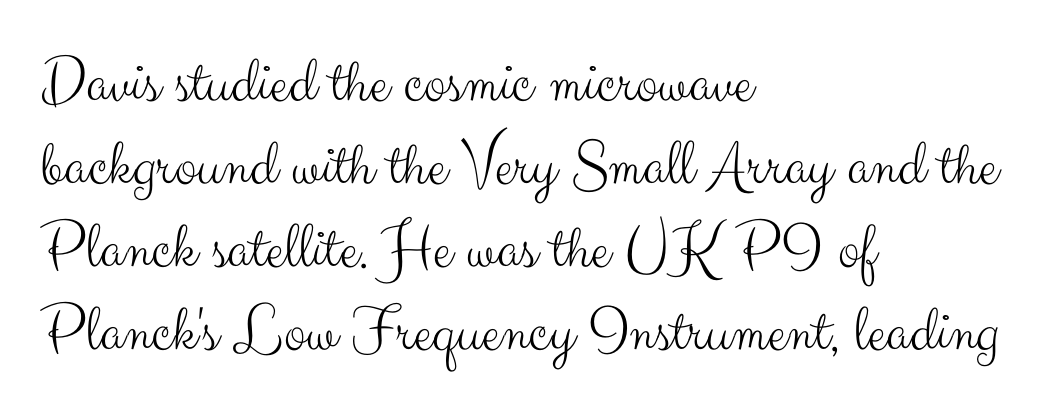
Q: Is the text bold? A: No.
Q: Is the text italic (slanted)? A: Yes.
Q: Is the typeface a serif or a sans-serif typeface? A: Sans-serif.
Q: Is the text underlined? A: No.
Q: How is the paragraph aligned? A: Left-aligned.
Q: Is the spacing between letters normal or unusually wide? A: Normal.
Q: Is the spacing between lines tight, normal or loose? A: Normal.
Q: Width (condensed, normal, or wide)? A: Normal.
Q: Stroke contrast? A: Medium.
Q: x-height? A: Small.
Q: Monospaced? A: No.
